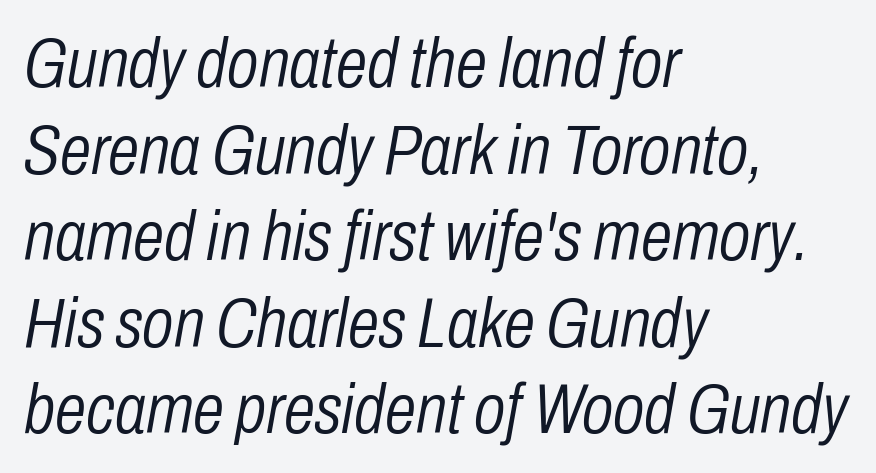
{"italic": "yes", "lean": "right", "slant_degrees": 10, "bold": "no", "weight": "light", "width": "condensed", "stroke_contrast": "low", "x_height": "medium", "monospaced": "no", "underline": "no", "align": "left", "line_spacing_ratio": 1.22, "letter_spacing": "normal", "letter_spacing_em": 0.0, "glyph_px": 71}
